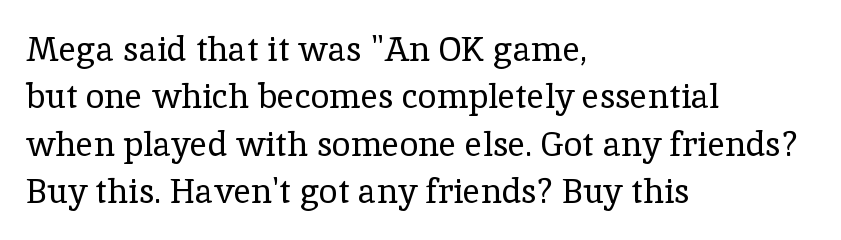
The image shows 34 px regular-weight serif type, upright; set left-aligned, normal line spacing (1.39x), normal letter spacing, not underlined; a medium x-height.
